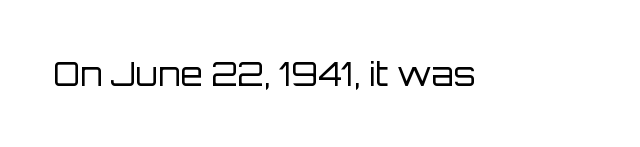
Q: Is the text bold? A: No.
Q: Is the text italic (slanted)? A: No, it is upright.
Q: Is the typeface a serif or a sans-serif typeface? A: Sans-serif.
Q: Is the text underlined? A: No.
Q: Is the spacing between letters normal or unusually wide? A: Normal.
Q: Width (condensed, normal, or wide)? A: Normal.
Q: Stroke contrast? A: Low.
Q: x-height? A: Large.
Q: Monospaced? A: No.
